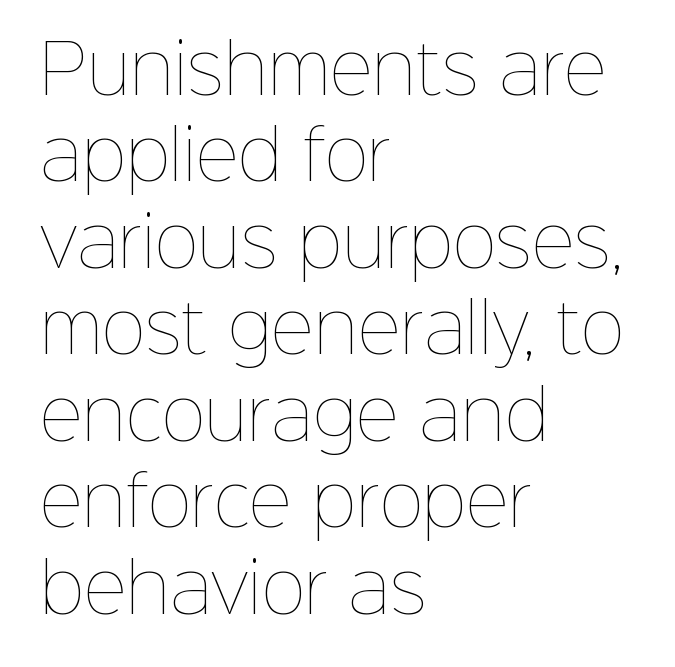
Q: Is the text bold? A: No.
Q: Is the text italic (slanted)? A: No, it is upright.
Q: Is the text underlined? A: No.
Q: How is the paragraph aligned? A: Left-aligned.
Q: Is the spacing between letters normal or unusually wide? A: Normal.
Q: Is the spacing between lines tight, normal or loose? A: Normal.
Q: Width (condensed, normal, or wide)? A: Normal.
Q: Stroke contrast? A: Low.
Q: x-height? A: Medium.
Q: Monospaced? A: No.
